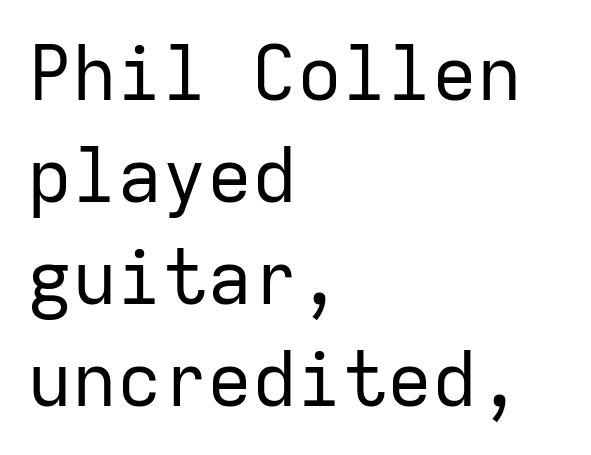
The image shows 75 px regular-weight sans-serif type, upright, monospaced; set left-aligned, normal line spacing (1.36x), normal letter spacing, not underlined; low stroke contrast and a medium x-height.
